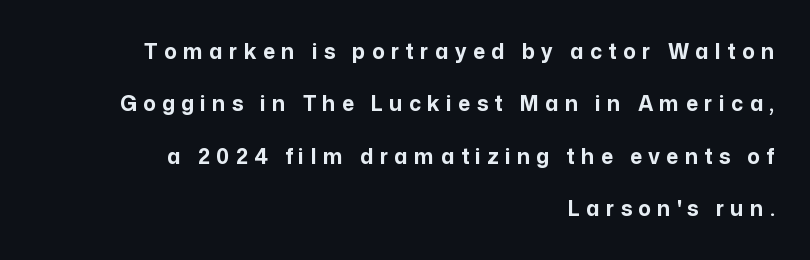
Reading down the block, your eye finds every line finishing at a fixed right position. The font's upright variant was chosen for this text. Someone cranked the tracking dial way up on this one. The strokes are fattened all the way to bold. Vertical spacing — loose.
